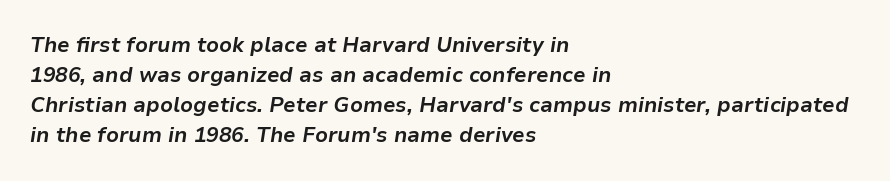
These words are printed bold, with thick strokes throughout. Honestly, there is no underline to notice here at all. These lines are set flush left with a ragged right edge. The glyphs look as if they've been sheared to an angle.
